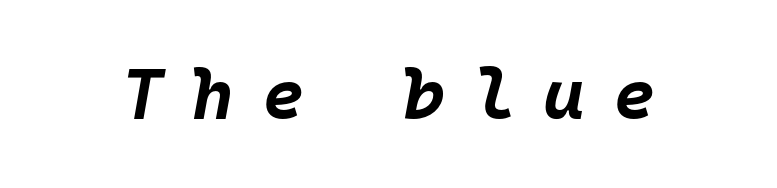
Q: Is the text bold? A: Yes.
Q: Is the text italic (slanted)? A: Yes, it leans right by about 10 degrees.
Q: Is the text underlined? A: No.
Q: Is the spacing between letters normal or unusually wide? A: Unusually wide.
Q: Width (condensed, normal, or wide)? A: Normal.
Q: Stroke contrast? A: Low.
Q: x-height? A: Large.
Q: Monospaced? A: Yes.
